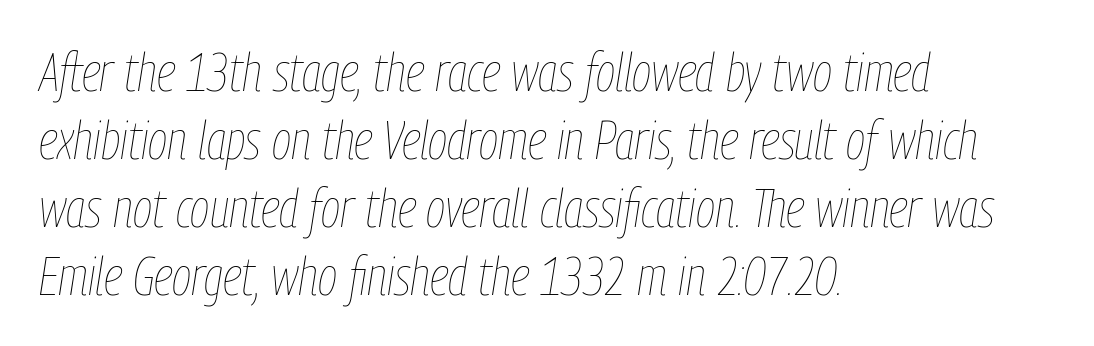
{"italic": "yes", "lean": "right", "slant_degrees": 9, "bold": "no", "weight": "thin", "width": "condensed", "stroke_contrast": "low", "x_height": "medium", "monospaced": "no", "underline": "no", "align": "left", "line_spacing": "normal", "line_spacing_ratio": 1.28, "letter_spacing": "normal", "letter_spacing_em": 0.0, "glyph_px": 53}
